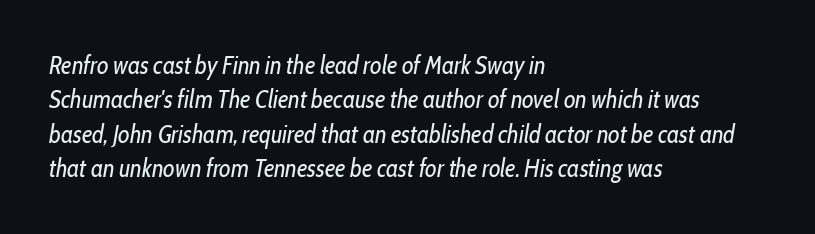
Q: Is the text bold? A: No.
Q: Is the text italic (slanted)? A: Yes, it leans right by about 10 degrees.
Q: Is the text underlined? A: No.
Q: How is the paragraph aligned? A: Left-aligned.
Q: Is the spacing between letters normal or unusually wide? A: Normal.
Q: Is the spacing between lines tight, normal or loose? A: Normal.
